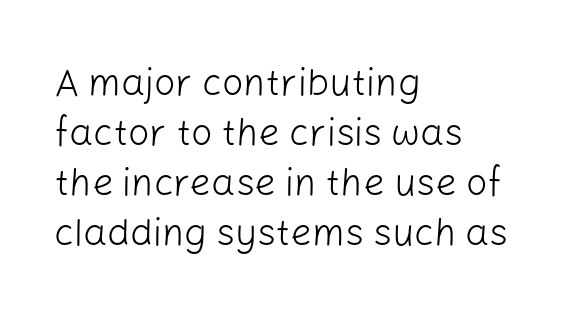
{"serif": "no", "italic": "no", "bold": "no", "weight": "light", "width": "normal", "stroke_contrast": "low", "x_height": "medium", "monospaced": "no", "underline": "no", "align": "left", "line_spacing": "normal", "line_spacing_ratio": 1.32, "letter_spacing": "normal", "letter_spacing_em": 0.0, "glyph_px": 38}
